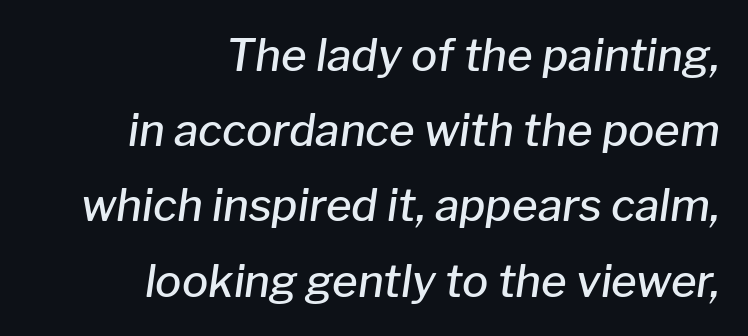
The image shows 44 px semibold type, italic (leaning right); set right-aligned, line spacing 1.71x, normal letter spacing, not underlined; low stroke contrast and a medium x-height.
